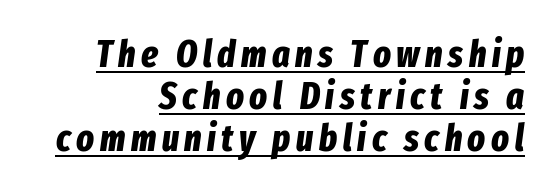
Q: Is the text bold? A: Yes.
Q: Is the text italic (slanted)? A: Yes, it leans right by about 8 degrees.
Q: Is the text underlined? A: Yes.
Q: How is the paragraph aligned? A: Right-aligned.
Q: Is the spacing between lines tight, normal or loose? A: Tight.
Q: Width (condensed, normal, or wide)? A: Condensed.
Q: Stroke contrast? A: Low.
Q: x-height? A: Medium.
Q: Monospaced? A: No.
